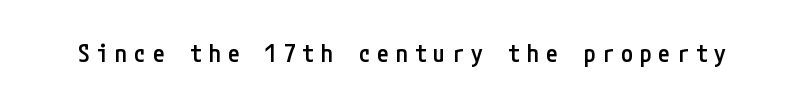
Q: Is the text bold? A: Semi-bold.
Q: Is the text italic (slanted)? A: No, it is upright.
Q: Is the text underlined? A: No.
Q: Is the spacing between letters normal or unusually wide? A: Unusually wide.
